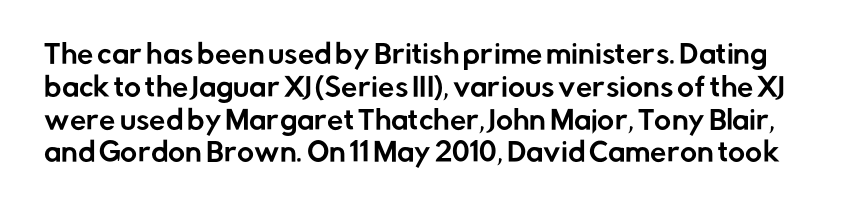
Q: Is the text italic (slanted)? A: No, it is upright.
Q: Is the text underlined? A: No.
Q: Is the spacing between letters normal or unusually wide? A: Normal.
Q: Is the spacing between lines tight, normal or loose? A: Normal.
